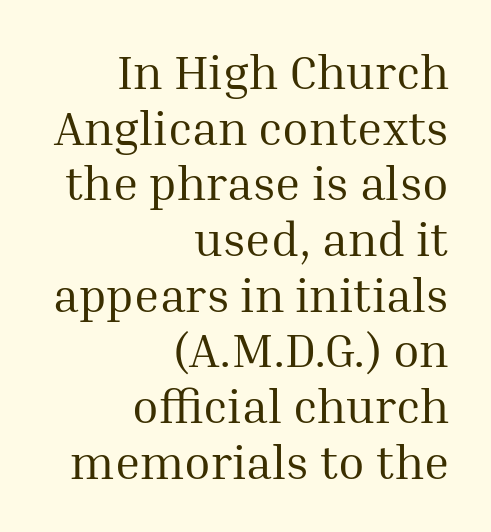
{"serif": "yes", "italic": "no", "bold": "no", "weight": "regular", "width": "normal", "stroke_contrast": "medium", "x_height": "medium", "monospaced": "no", "underline": "no", "align": "right", "line_spacing_ratio": 1.16, "letter_spacing": "normal", "letter_spacing_em": 0.0, "glyph_px": 48}
